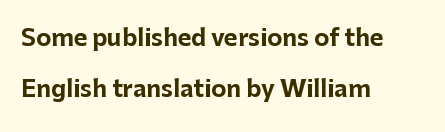
Q: Is the text bold? A: Yes.
Q: Is the text italic (slanted)? A: No, it is upright.
Q: Is the text underlined? A: No.
Q: How is the paragraph aligned? A: Left-aligned.
Q: Is the spacing between letters normal or unusually wide? A: Normal.
Q: Is the spacing between lines tight, normal or loose? A: Loose.
